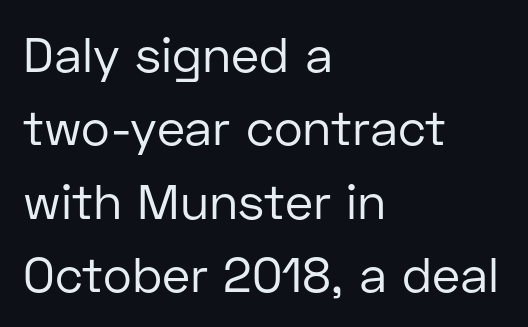
Weight: regular or lighter. The vertical gap from one line to the next is medium. The line texture is even and compact thanks to regular tracking. Observe the absence of serifs on each vertical stroke in this sample. The rendering uses natural spacing where letterforms have individual widths. Quick note: not italic, upright.
